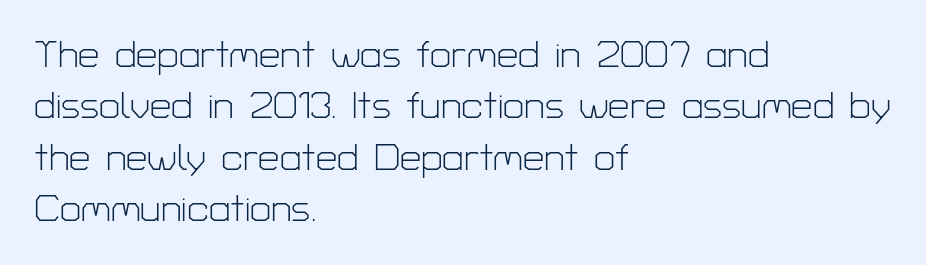
Q: Is the text bold? A: No.
Q: Is the text italic (slanted)? A: No, it is upright.
Q: Is the typeface a serif or a sans-serif typeface? A: Sans-serif.
Q: Is the text underlined? A: No.
Q: How is the paragraph aligned? A: Left-aligned.
Q: Is the spacing between letters normal or unusually wide? A: Normal.
Q: Is the spacing between lines tight, normal or loose? A: Normal.
Q: Width (condensed, normal, or wide)? A: Normal.
Q: Stroke contrast? A: Low.
Q: x-height? A: Medium.
Q: Monospaced? A: No.
